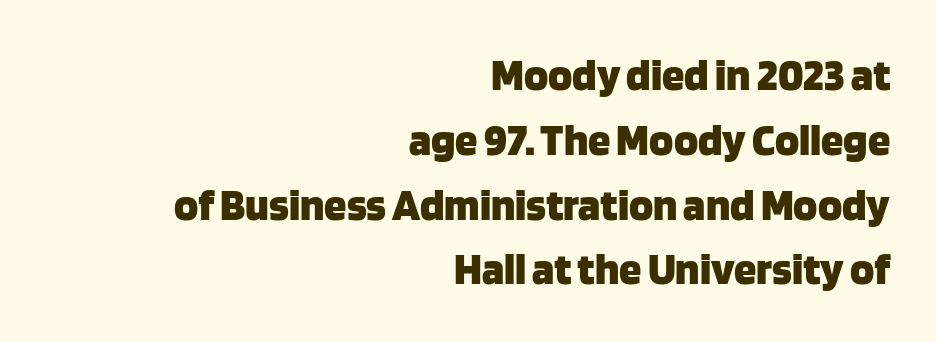
Q: Is the text bold? A: Yes.
Q: Is the text italic (slanted)? A: No, it is upright.
Q: Is the typeface a serif or a sans-serif typeface? A: Sans-serif.
Q: Is the text underlined? A: No.
Q: How is the paragraph aligned? A: Right-aligned.
Q: Is the spacing between letters normal or unusually wide? A: Normal.
Q: Is the spacing between lines tight, normal or loose? A: Normal.
Q: Width (condensed, normal, or wide)? A: Normal.
Q: Stroke contrast? A: Low.
Q: x-height? A: Large.
Q: Monospaced? A: No.
